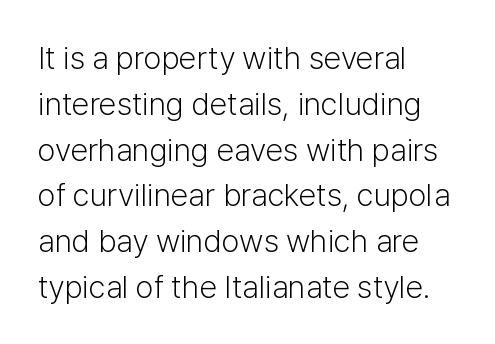
Standard letterfit; no display-style spreading of the glyphs. On a weight scale, this lands at 450 or below. The glyphs in this specimen are sans serif. Each letter keeps its own natural width here, so spacing adapts to shape. The glyphs are unaccompanied by any horizontal stroke below them.
